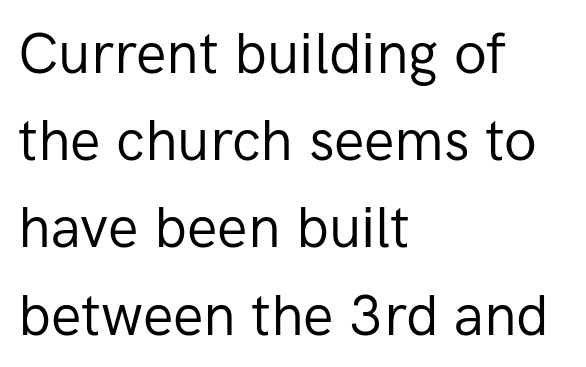
Q: Is the text bold? A: No.
Q: Is the text italic (slanted)? A: No, it is upright.
Q: Is the typeface a serif or a sans-serif typeface? A: Sans-serif.
Q: Is the text underlined? A: No.
Q: How is the paragraph aligned? A: Left-aligned.
Q: Is the spacing between letters normal or unusually wide? A: Normal.
Q: Is the spacing between lines tight, normal or loose? A: Normal.
Q: Width (condensed, normal, or wide)? A: Normal.
Q: Stroke contrast? A: Low.
Q: x-height? A: Medium.
Q: Monospaced? A: No.
